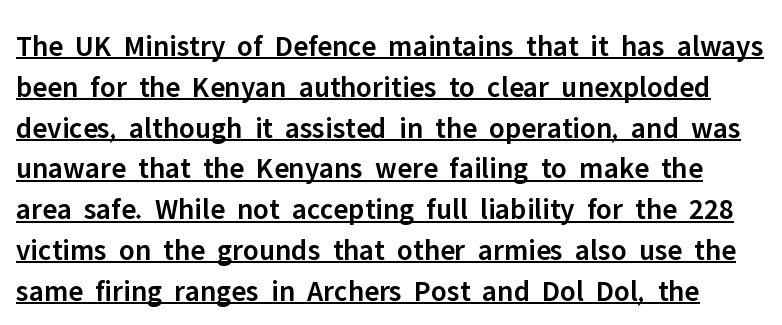
{"serif": "no", "italic": "no", "bold": "semi", "weight": "semibold", "width": "normal", "stroke_contrast": "low", "x_height": "medium", "monospaced": "no", "underline": "yes", "line_spacing": "normal", "line_spacing_ratio": 1.36, "letter_spacing": "normal", "letter_spacing_em": 0.0, "glyph_px": 30}
